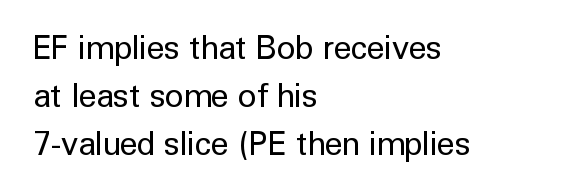
Q: Is the text bold? A: No.
Q: Is the text italic (slanted)? A: No, it is upright.
Q: Is the typeface a serif or a sans-serif typeface? A: Sans-serif.
Q: Is the text underlined? A: No.
Q: How is the paragraph aligned? A: Left-aligned.
Q: Is the spacing between letters normal or unusually wide? A: Normal.
Q: Is the spacing between lines tight, normal or loose? A: Normal.
Q: Width (condensed, normal, or wide)? A: Normal.
Q: Stroke contrast? A: Low.
Q: x-height? A: Medium.
Q: Monospaced? A: No.
